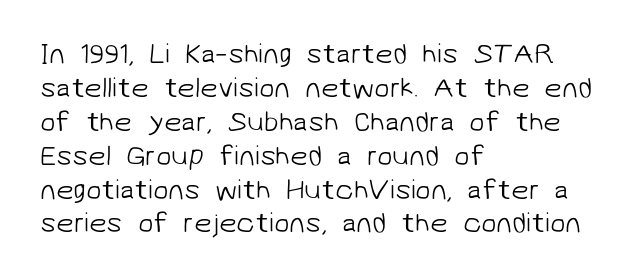
{"serif": "no", "bold": "no", "weight": "light", "width": "normal", "stroke_contrast": "low", "x_height": "medium", "monospaced": "no", "underline": "no", "align": "left", "line_spacing_ratio": 1.21, "letter_spacing": "normal", "letter_spacing_em": 0.0, "glyph_px": 28}
